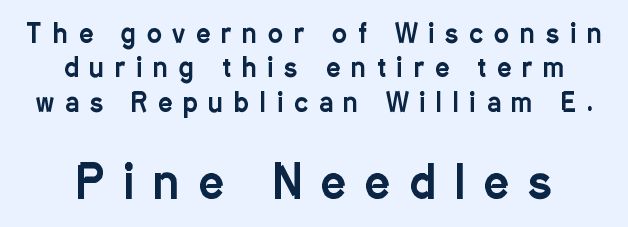
Q: Is the text italic (slanted)? A: No, it is upright.
Q: Is the typeface a serif or a sans-serif typeface? A: Sans-serif.
Q: Is the text underlined? A: No.
Q: How is the paragraph aligned? A: Centered.
Q: Is the spacing between letters normal or unusually wide? A: Unusually wide.
Q: Is the spacing between lines tight, normal or loose? A: Normal.
Q: Which block of text is set in a larger size, the first (top) or the second (bottom)? A: The second (bottom) one.
Q: Width (condensed, normal, or wide)? A: Condensed.
Q: Stroke contrast? A: Low.
Q: x-height? A: Medium.
Q: Monospaced? A: No.
